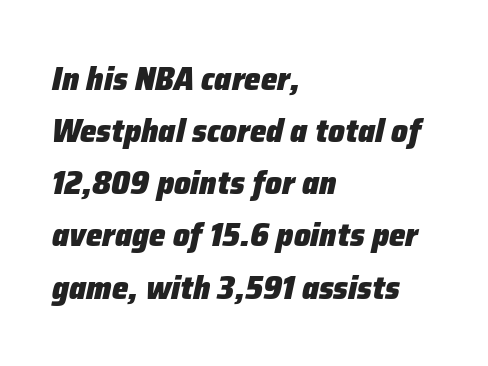
The image shows 33 px heavy type, italic (leaning right); set left-aligned, normal line spacing (1.58x), normal letter spacing, not underlined; low stroke contrast and a medium x-height.
